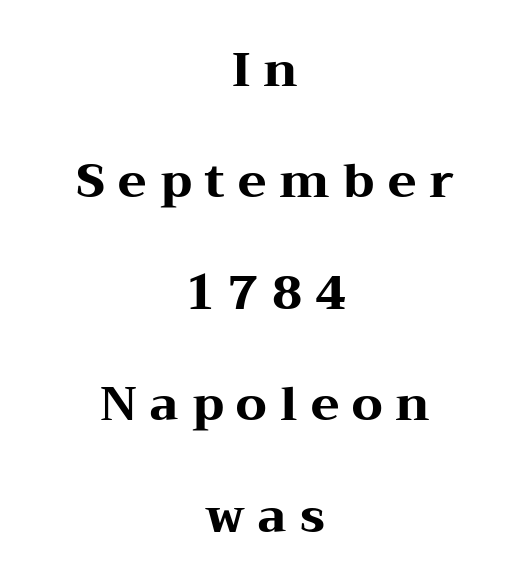
Q: Is the text bold? A: Yes.
Q: Is the text italic (slanted)? A: No, it is upright.
Q: Is the typeface a serif or a sans-serif typeface? A: Serif.
Q: Is the text underlined? A: No.
Q: How is the paragraph aligned? A: Centered.
Q: Is the spacing between letters normal or unusually wide? A: Unusually wide.
Q: Is the spacing between lines tight, normal or loose? A: Loose.
Q: Width (condensed, normal, or wide)? A: Wide.
Q: Stroke contrast? A: Medium.
Q: x-height? A: Medium.
Q: Monospaced? A: No.
